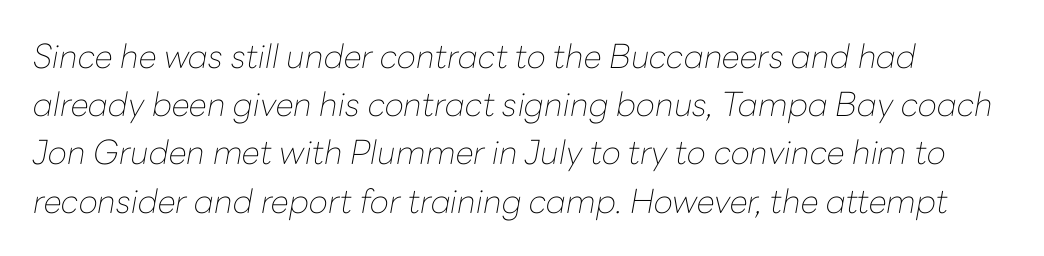
You can tell it's italic because the verticals aren't actually vertical. Looks like regular typesetting: each glyph gets only the width it needs. This reads as an unemphasized weight, regular at the heaviest. Has an underline been added? It has not. Each new line begins a customary step beneath the previous one.
